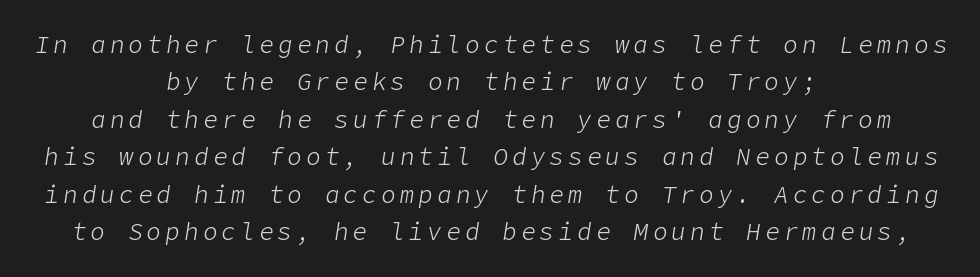
{"italic": "yes", "lean": "right", "slant_degrees": 9, "bold": "no", "underline": "no", "align": "center", "line_spacing": "normal", "line_spacing_ratio": 1.56, "glyph_px": 24}
